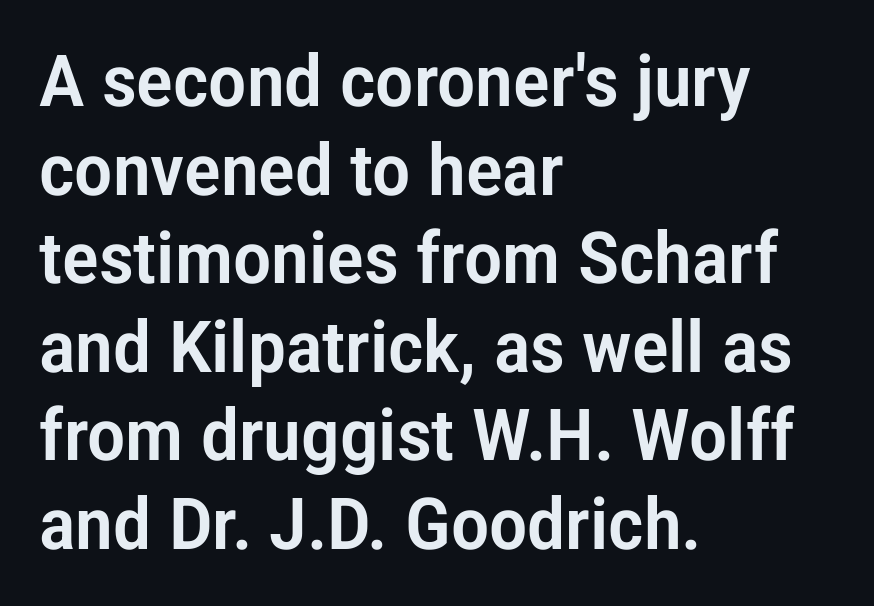
Q: Is the text italic (slanted)? A: No, it is upright.
Q: Is the typeface a serif or a sans-serif typeface? A: Sans-serif.
Q: Is the text underlined? A: No.
Q: How is the paragraph aligned? A: Left-aligned.
Q: Is the spacing between letters normal or unusually wide? A: Normal.
Q: Width (condensed, normal, or wide)? A: Condensed.
Q: Stroke contrast? A: Low.
Q: x-height? A: Medium.
Q: Monospaced? A: No.
